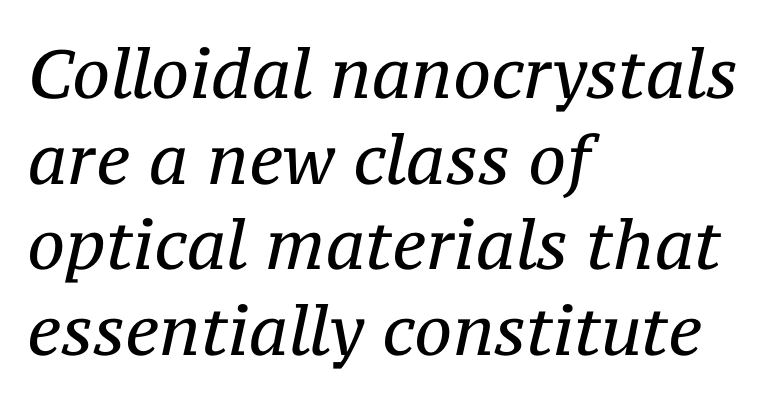
Q: Is the text bold? A: No.
Q: Is the text italic (slanted)? A: Yes, it leans right by about 12 degrees.
Q: Is the typeface a serif or a sans-serif typeface? A: Serif.
Q: Is the text underlined? A: No.
Q: How is the paragraph aligned? A: Left-aligned.
Q: Is the spacing between letters normal or unusually wide? A: Normal.
Q: Is the spacing between lines tight, normal or loose? A: Normal.
Q: Width (condensed, normal, or wide)? A: Normal.
Q: Stroke contrast? A: Medium.
Q: x-height? A: Medium.
Q: Monospaced? A: No.
